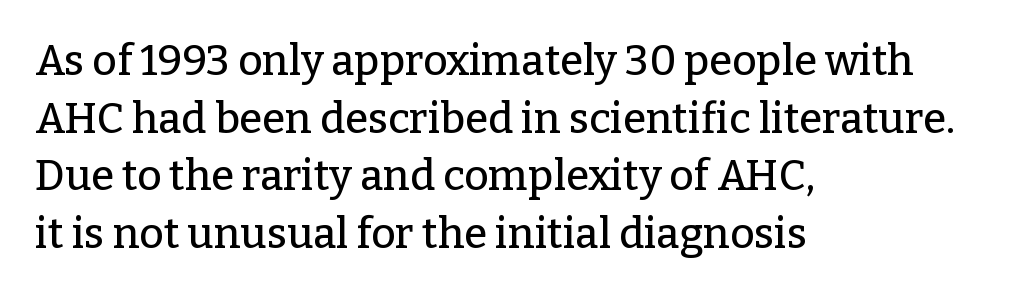
{"serif": "yes", "italic": "no", "width": "normal", "stroke_contrast": "low", "x_height": "medium", "monospaced": "no", "underline": "no", "align": "left", "line_spacing": "normal", "line_spacing_ratio": 1.37, "letter_spacing": "normal", "letter_spacing_em": 0.0, "glyph_px": 42}
